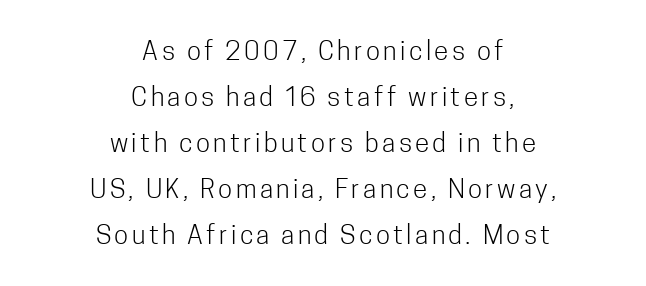
The image shows 26 px text type, upright; set centered, line spacing 1.77x, not underlined.
